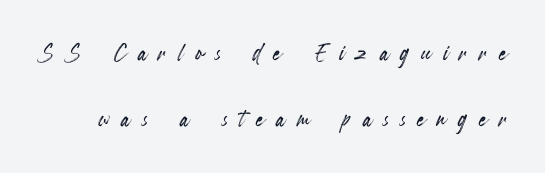
{"width": "condensed", "x_height": "small", "monospaced": "no", "underline": "no", "line_spacing": "loose", "line_spacing_ratio": 2.13, "letter_spacing": "wide", "letter_spacing_em": 0.38, "glyph_px": 31}
